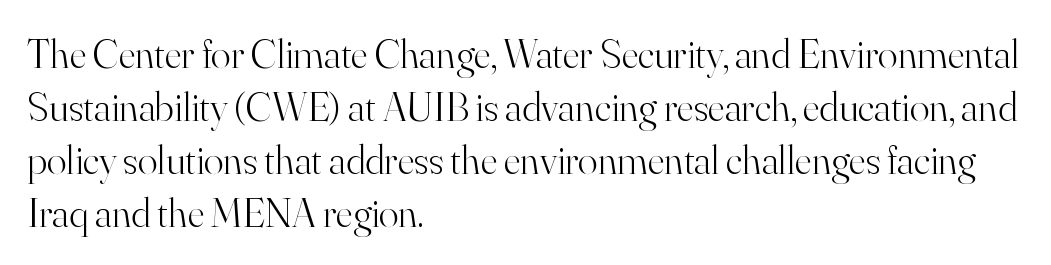
{"serif": "yes", "italic": "no", "bold": "no", "weight": "light", "width": "normal", "stroke_contrast": "high", "x_height": "small", "monospaced": "no", "underline": "no", "align": "left", "line_spacing": "normal", "line_spacing_ratio": 1.29, "letter_spacing": "normal", "letter_spacing_em": 0.0, "glyph_px": 41}
